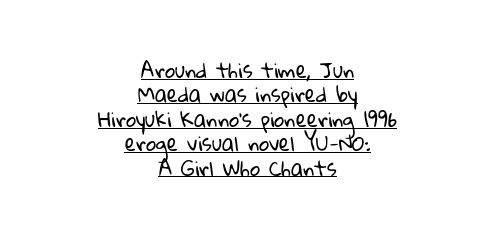
{"bold": "no", "underline": "yes", "align": "center", "line_spacing_ratio": 1.22, "letter_spacing": "normal", "letter_spacing_em": 0.0, "glyph_px": 20}
